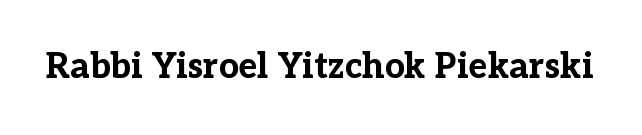
The image shows 35 px bold serif type, upright; set normal letter spacing, not underlined; low stroke contrast and a medium x-height.
